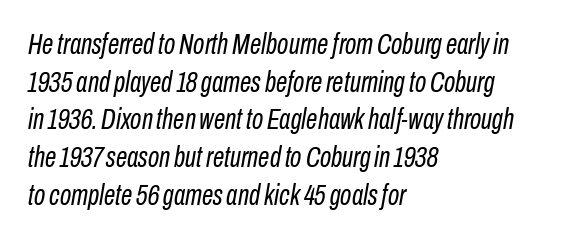
The image shows 29 px regular-weight, condensed type, italic (leaning right); set left-aligned, normal line spacing (1.3x), normal letter spacing, not underlined; low stroke contrast and a medium x-height.
